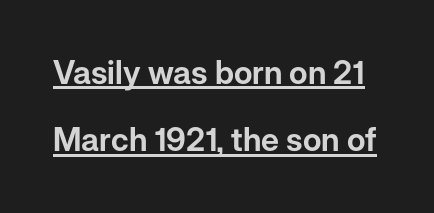
Honestly, the letter spacing is just normal — you wouldn't notice it. Glance below the letters and you will spot a drawn line. This sample has the flowing, uneven cadence of proportional lettering. Check where the strokes stop: nothing finishes them off — pure sans. Regarding leading, the lines here are spaced well apart. The typography opts for an upright posture over an oblique one.
